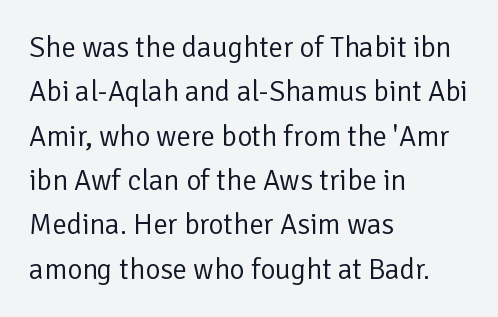
Horizontal alignment here is leftward, the default for most running prose. The font's upright variant was chosen for this text. Quick note: underline off. How are the letters spaced? Ordinarily, with no added tracking. Character widths vary here, with narrow letters taking less room than wide ones.
